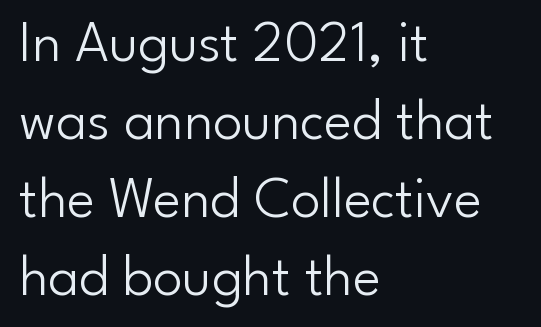
Q: Is the text bold? A: No.
Q: Is the text italic (slanted)? A: No, it is upright.
Q: Is the typeface a serif or a sans-serif typeface? A: Sans-serif.
Q: Is the text underlined? A: No.
Q: How is the paragraph aligned? A: Left-aligned.
Q: Is the spacing between letters normal or unusually wide? A: Normal.
Q: Is the spacing between lines tight, normal or loose? A: Normal.
Q: Width (condensed, normal, or wide)? A: Normal.
Q: Stroke contrast? A: Low.
Q: x-height? A: Small.
Q: Monospaced? A: No.
